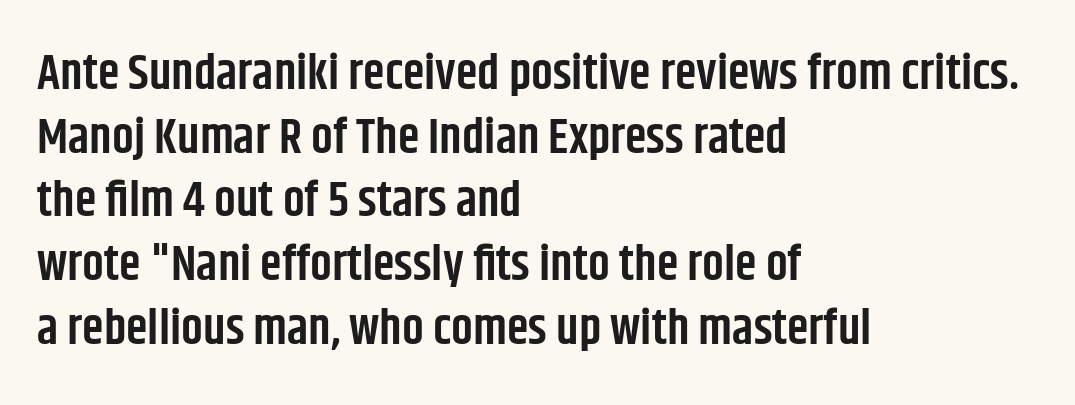
Q: Is the text bold? A: Semi-bold.
Q: Is the text italic (slanted)? A: No, it is upright.
Q: Is the typeface a serif or a sans-serif typeface? A: Sans-serif.
Q: Is the text underlined? A: No.
Q: How is the paragraph aligned? A: Left-aligned.
Q: Is the spacing between letters normal or unusually wide? A: Normal.
Q: Is the spacing between lines tight, normal or loose? A: Normal.
Q: Width (condensed, normal, or wide)? A: Condensed.
Q: Stroke contrast? A: Low.
Q: x-height? A: Large.
Q: Monospaced? A: No.
